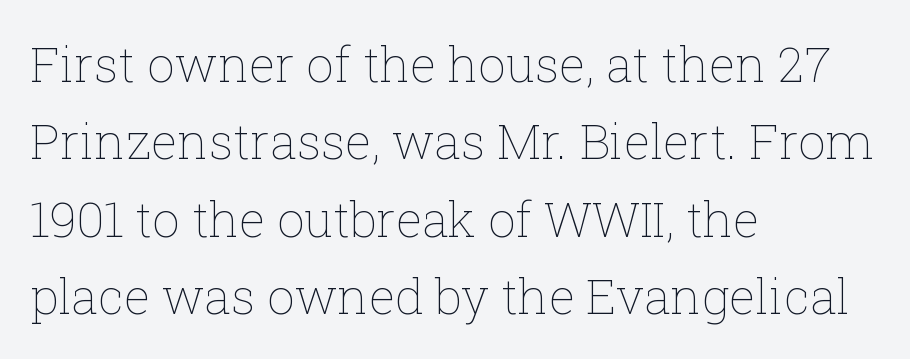
{"italic": "no", "bold": "no", "weight": "thin", "width": "normal", "stroke_contrast": "low", "x_height": "medium", "monospaced": "no", "underline": "no", "align": "left", "line_spacing": "normal", "line_spacing_ratio": 1.58, "letter_spacing": "normal", "letter_spacing_em": 0.0, "glyph_px": 49}
